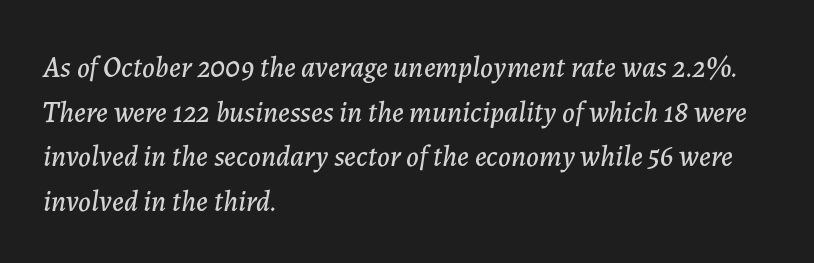
{"italic": "yes", "lean": "right", "slant_degrees": 7, "width": "normal", "stroke_contrast": "low", "x_height": "medium", "monospaced": "no", "underline": "no", "align": "left", "line_spacing": "normal", "line_spacing_ratio": 1.54, "letter_spacing": "normal", "letter_spacing_em": 0.0, "glyph_px": 29}
